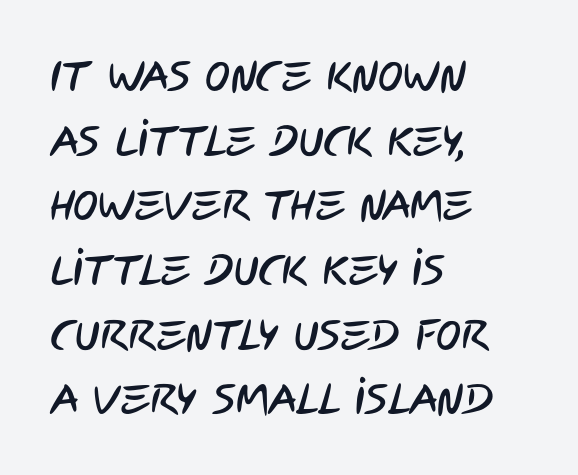
Here the designer chose a conventional face with non-uniform glyph widths. The rag falls on the right side of this text block. This rendering leaves character spacing at its baseline value. Nothing sits at the stroke ends, so this counts as sans-serif. Quick note: interline space is typical. Rule under the text: the space is simply empty.
